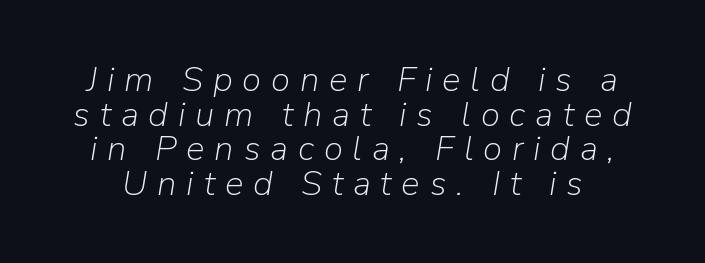
{"italic": "yes", "lean": "right", "slant_degrees": 9, "bold": "no", "weight": "light", "width": "normal", "stroke_contrast": "low", "x_height": "medium", "monospaced": "no", "underline": "no", "line_spacing": "tight", "line_spacing_ratio": 0.99, "letter_spacing": "wide", "letter_spacing_em": 0.28, "glyph_px": 35}
